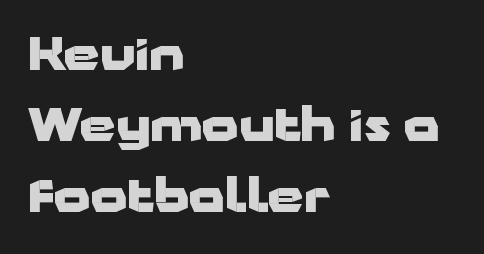
The image shows 46 px heavy, wide sans-serif type, upright; set left-aligned, normal line spacing (1.54x), normal letter spacing, not underlined; low stroke contrast and a medium x-height.
